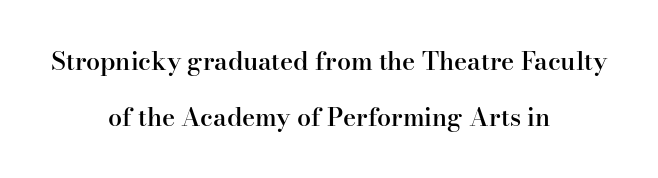
{"italic": "no", "bold": "semi", "underline": "no", "align": "center", "line_spacing": "loose", "line_spacing_ratio": 2.25, "letter_spacing": "normal", "letter_spacing_em": 0.0, "glyph_px": 25}
